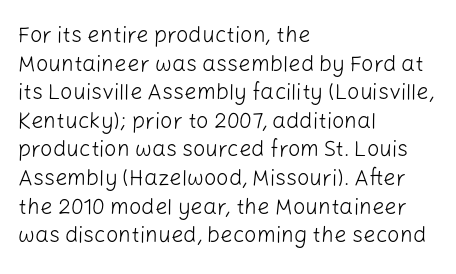
Check the space under the baseline: it is left empty. Characters follow at the spacing the type designer built in. These glyphs show unthickened strokes, regular width or finer. This is the regular roman posture of the typeface. A typesetter would call this leading conventional body-copy spacing. The compositor pushed each line to the left boundary.
